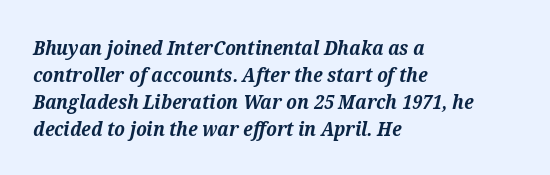
{"italic": "yes", "lean": "right", "slant_degrees": 12, "bold": "yes", "underline": "no", "align": "left", "line_spacing": "normal", "line_spacing_ratio": 1.35, "letter_spacing": "normal", "letter_spacing_em": 0.0, "glyph_px": 20}
